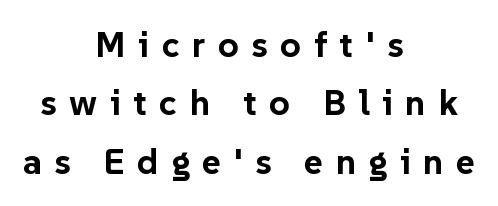
The image shows 36 px bold sans-serif type, upright; set centered, normal line spacing (1.62x), unusually wide letter spacing (+0.35 em), not underlined; low stroke contrast and a medium x-height.
